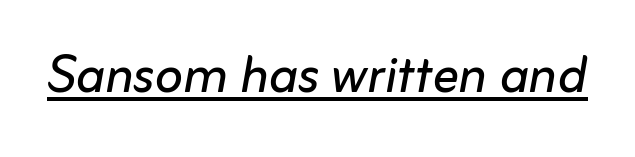
{"italic": "yes", "lean": "right", "slant_degrees": 10, "bold": "no", "weight": "regular", "width": "normal", "stroke_contrast": "low", "x_height": "medium", "monospaced": "no", "underline": "yes", "letter_spacing": "normal", "letter_spacing_em": 0.0, "glyph_px": 66}
